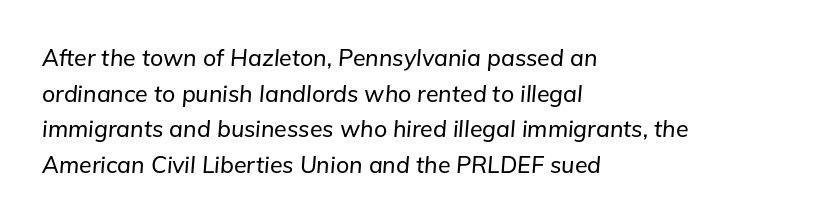
Does the copy run flush right? No — it runs flush left. Normally led — the rows are evenly, conventionally spaced. The horizontal fit of the characters is conventional and even. Compared with ordinary roman type, these characters are visibly tilted. Honestly, there is no underline to notice here at all.
